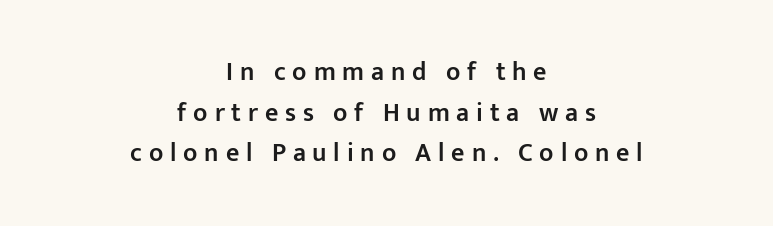
The face used here is rendered with a markedly widened letterfit. This sample is center-justified, so both line endings float freely. Caption: semibold face, moderately heavy strokes. This is roman type, the default non-slanted kind. Lines of text with bare space underneath. Leading matches the norm, producing a regular column.
